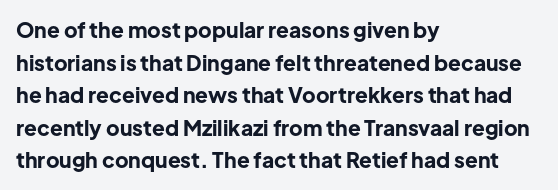
{"italic": "no", "bold": "yes", "underline": "no", "align": "left", "line_spacing": "normal", "line_spacing_ratio": 1.55, "letter_spacing": "normal", "letter_spacing_em": 0.0, "glyph_px": 21}
